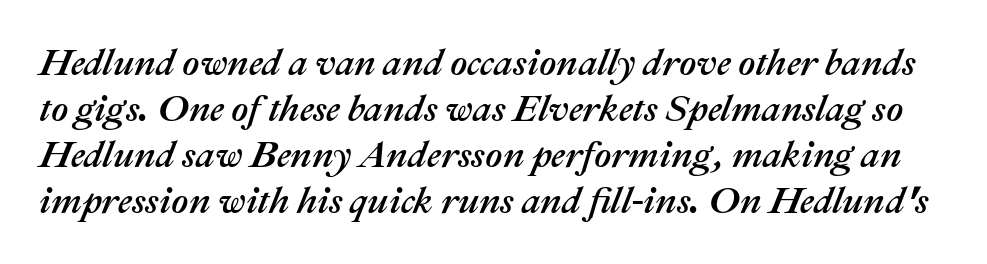
The gaps between neighbouring characters are ordinary and unremarkable. These lines are rendered in a variable-pitch font. Notice how the stems are inclined rather than vertical — that's the hallmark of italics. Nobody drew a line under any word here.
